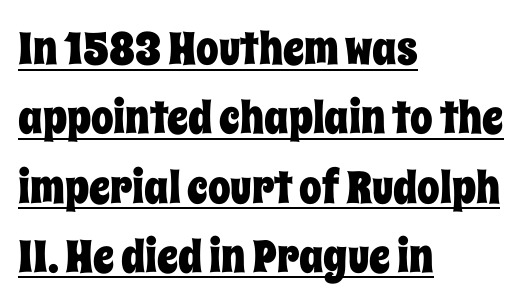
{"italic": "no", "width": "condensed", "stroke_contrast": "low", "x_height": "large", "monospaced": "no", "underline": "yes", "align": "left", "line_spacing": "normal", "line_spacing_ratio": 1.54, "letter_spacing": "normal", "letter_spacing_em": 0.0, "glyph_px": 45}
